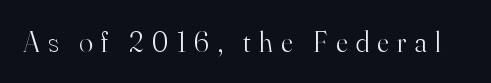
The image shows 29 px light serif type, upright; set unusually wide letter spacing (+0.28 em), not underlined; high stroke contrast and a small x-height.
